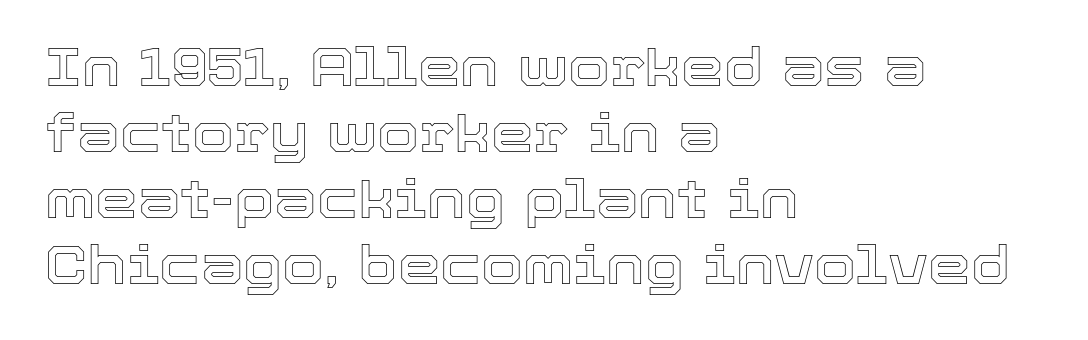
Beneath every word, the page is bare. Tall strokes in this sample are plumb rather than angled. Is the letter spacing exaggerated? No — it looks like the ordinary default. A typesetter would call this proportional, since set widths differ per character. Casual observation: everything's shoved over to the left.
